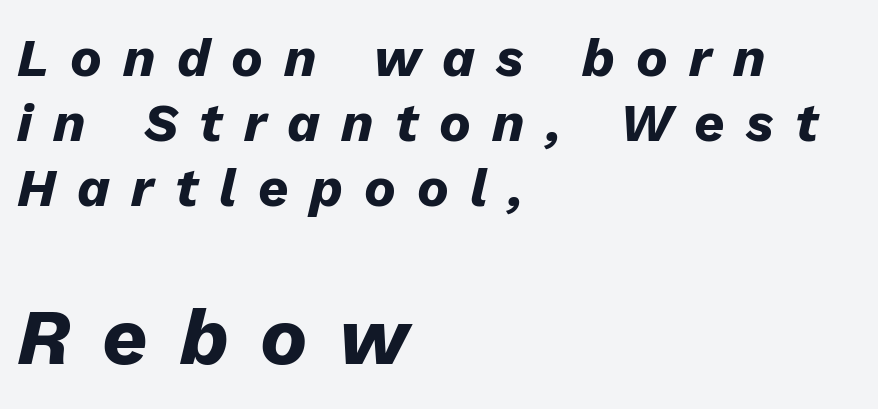
The glyphs look as if they've been sheared to an angle. This sample has the flowing, uneven cadence of proportional lettering. This sample uses expanded letter spacing, leaving extra air between glyphs. Caption: upper text group reduced, lower text group enlarged. The space directly below the letters is spotless. Caption: bold face, heavy strokes.
